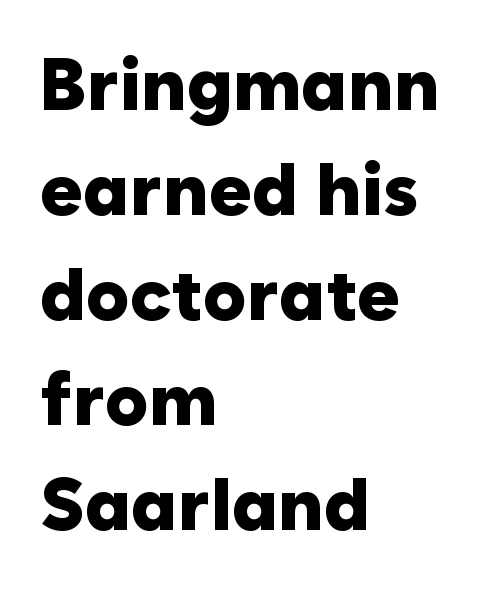
Q: Is the text bold? A: Yes.
Q: Is the text italic (slanted)? A: No, it is upright.
Q: Is the typeface a serif or a sans-serif typeface? A: Sans-serif.
Q: Is the text underlined? A: No.
Q: How is the paragraph aligned? A: Left-aligned.
Q: Is the spacing between letters normal or unusually wide? A: Normal.
Q: Is the spacing between lines tight, normal or loose? A: Normal.
Q: Width (condensed, normal, or wide)? A: Normal.
Q: Stroke contrast? A: Low.
Q: x-height? A: Medium.
Q: Monospaced? A: No.
